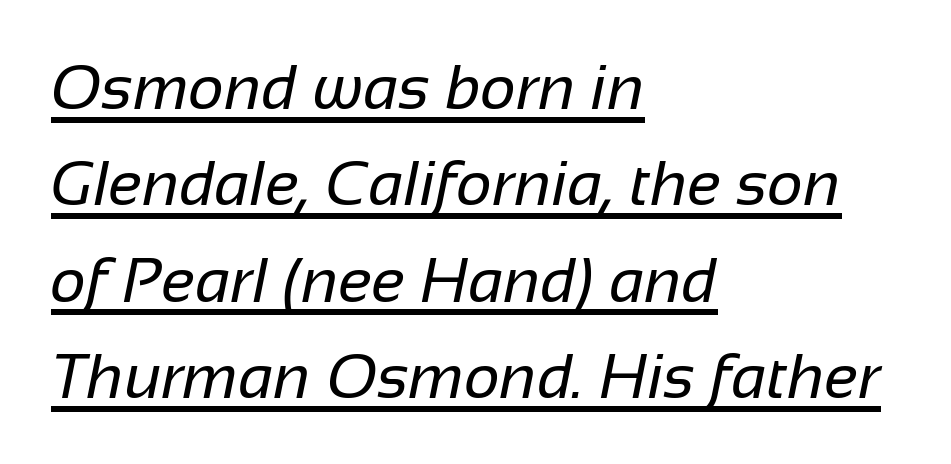
One glance says typical: line gaps are just what's usual. Is the stroke heavy? The answer is a plain regular-or-lighter. Serif or sans? Sans — the stroke terminals are bare. Is the letter spacing exaggerated? No — it looks like the ordinary default. Do the characters align in a grid? No, the font is proportional.
